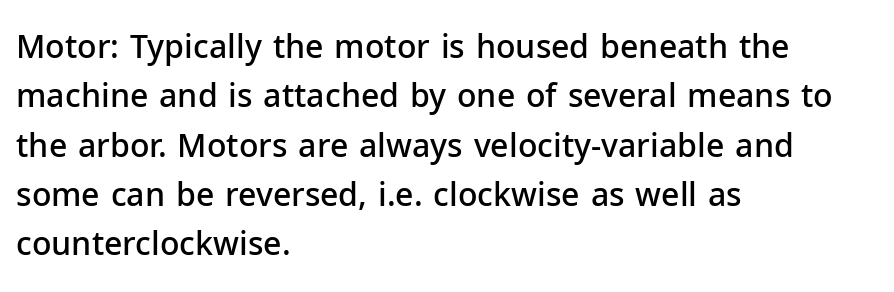
These lines keep a tight, regular rhythm from letter to letter. Do the characters align in a grid? No, the font is proportional. In CSS terms this would be text-align: left. This is the regular roman posture of the typeface. Bare-footed words on every line.
